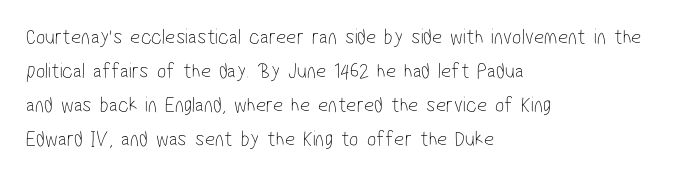
{"bold": "no", "underline": "no", "align": "left", "line_spacing": "normal", "line_spacing_ratio": 1.55, "letter_spacing": "normal", "letter_spacing_em": 0.0, "glyph_px": 22}
